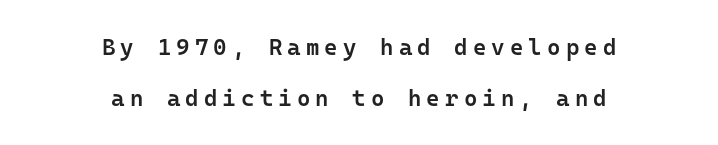
Q: Is the text bold? A: Semi-bold.
Q: Is the text italic (slanted)? A: No, it is upright.
Q: Is the text underlined? A: No.
Q: How is the paragraph aligned? A: Centered.
Q: Is the spacing between letters normal or unusually wide? A: Unusually wide.
Q: Is the spacing between lines tight, normal or loose? A: Loose.
